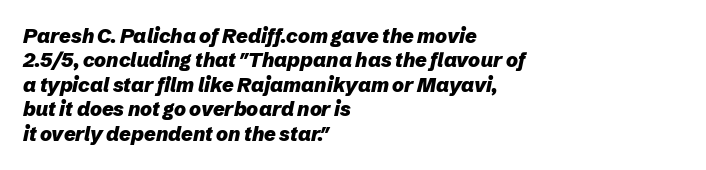
The image shows 20 px bold type, italic (leaning right); set left-aligned, line spacing 1.22x, normal letter spacing, not underlined.
